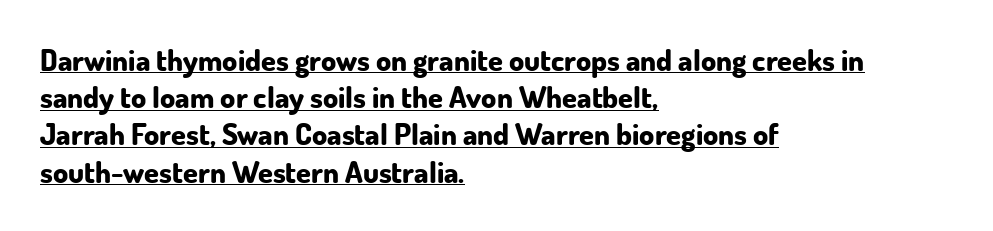
{"serif": "no", "italic": "no", "bold": "yes", "weight": "bold", "width": "normal", "stroke_contrast": "low", "x_height": "small", "monospaced": "no", "underline": "yes", "align": "left", "line_spacing_ratio": 1.24, "letter_spacing": "normal", "letter_spacing_em": 0.0, "glyph_px": 30}
